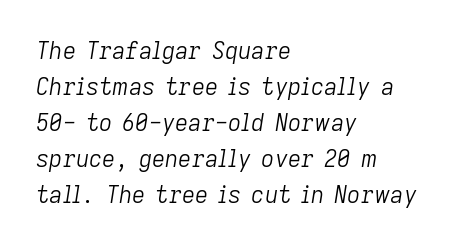
{"italic": "yes", "lean": "right", "slant_degrees": 9, "bold": "no", "underline": "no", "align": "left", "line_spacing": "normal", "line_spacing_ratio": 1.56, "letter_spacing": "normal", "letter_spacing_em": 0.0, "glyph_px": 23}
